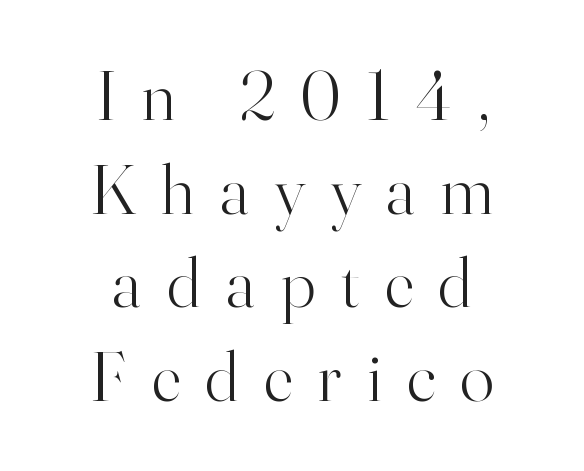
The image shows 71 px light serif type, upright; set centered, normal line spacing (1.32x), unusually wide letter spacing (+0.36 em), not underlined; high stroke contrast and a small x-height.
